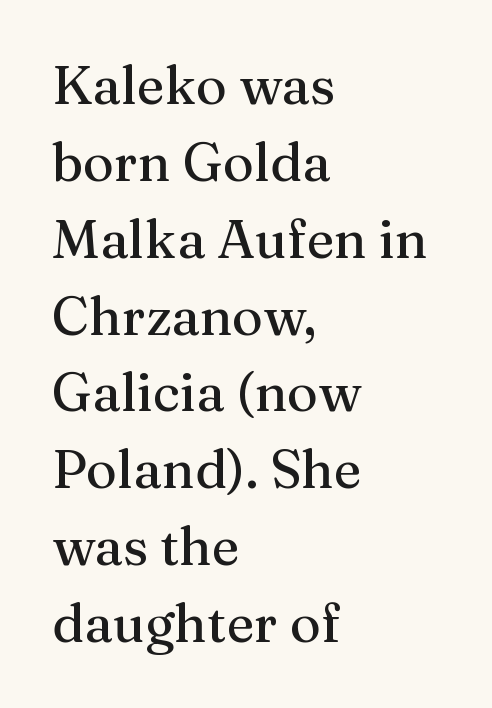
Q: Is the text italic (slanted)? A: No, it is upright.
Q: Is the typeface a serif or a sans-serif typeface? A: Serif.
Q: Is the text underlined? A: No.
Q: How is the paragraph aligned? A: Left-aligned.
Q: Is the spacing between letters normal or unusually wide? A: Normal.
Q: Is the spacing between lines tight, normal or loose? A: Normal.
Q: Width (condensed, normal, or wide)? A: Normal.
Q: Stroke contrast? A: Medium.
Q: x-height? A: Medium.
Q: Monospaced? A: No.
